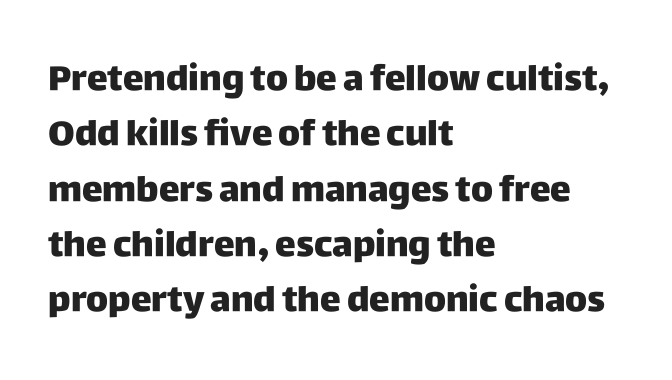
The image shows 35 px heavy sans-serif type, upright; set left-aligned, normal line spacing (1.58x), normal letter spacing, not underlined; low stroke contrast and a large x-height.
